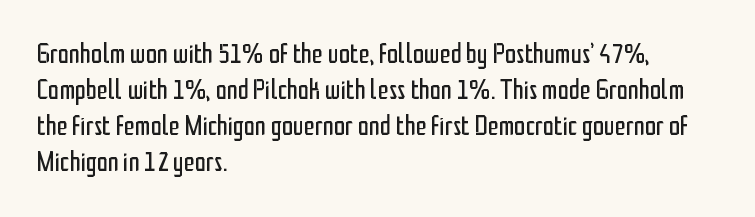
The image shows 28 px regular-weight, condensed sans-serif type, upright; set left-aligned, normal line spacing (1.28x), normal letter spacing, not underlined; low stroke contrast and a medium x-height.
